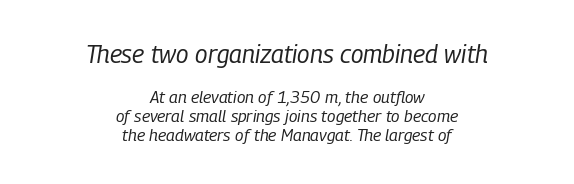
{"italic": "yes", "lean": "right", "slant_degrees": 9, "bold": "no", "underline": "no", "align": "center", "line_spacing": "tight", "line_spacing_ratio": 1.12, "letter_spacing": "normal", "letter_spacing_em": 0.0, "larger_block": "first", "size_ratio": 1.47, "glyph_px": 25}
